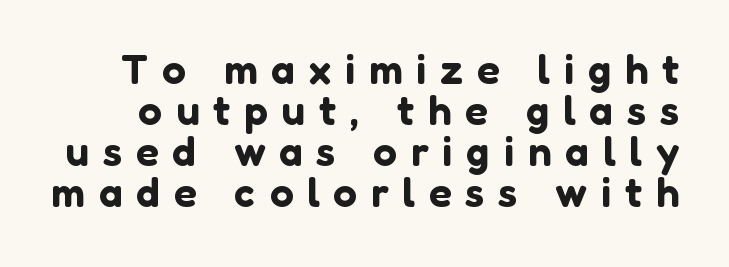
Proportional: the letters do not fall into vertical columns. Reading down the column, the eye jumps only a short way to each next line. The type family on display is of the sans-serif kind. Compared with typical body copy, the letter spacing here is much looser. The space directly below the letters is spotless. A typesetter would mark this as roman, not italic.
